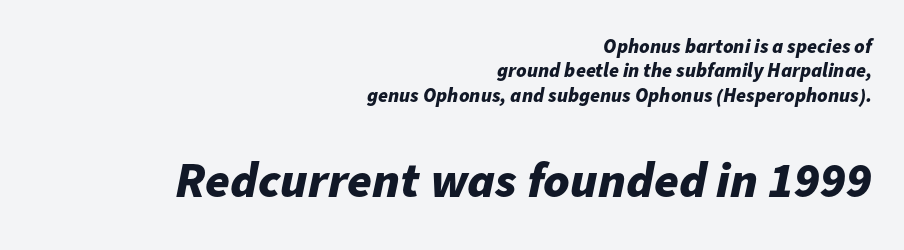
The image shows 50 px bold type, italic (leaning right); set right-aligned, line spacing 1.22x, normal letter spacing, not underlined; the second (bottom) block is 2.5x larger; low stroke contrast and a medium x-height.
